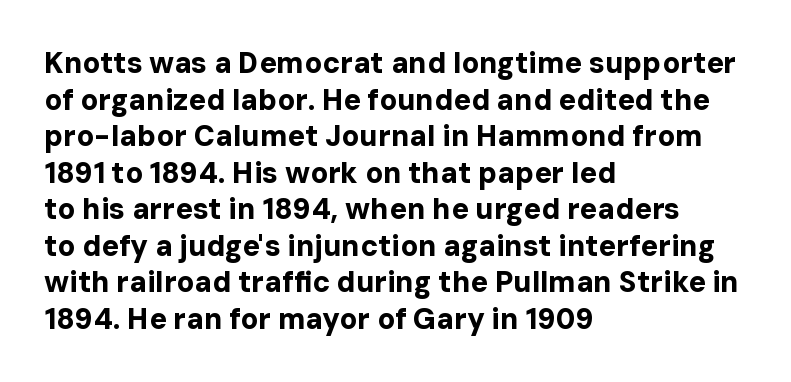
{"serif": "no", "italic": "no", "bold": "yes", "weight": "bold", "width": "normal", "stroke_contrast": "low", "x_height": "medium", "monospaced": "no", "underline": "no", "align": "left", "line_spacing": "normal", "line_spacing_ratio": 1.26, "letter_spacing": "normal", "letter_spacing_em": 0.0, "glyph_px": 29}
